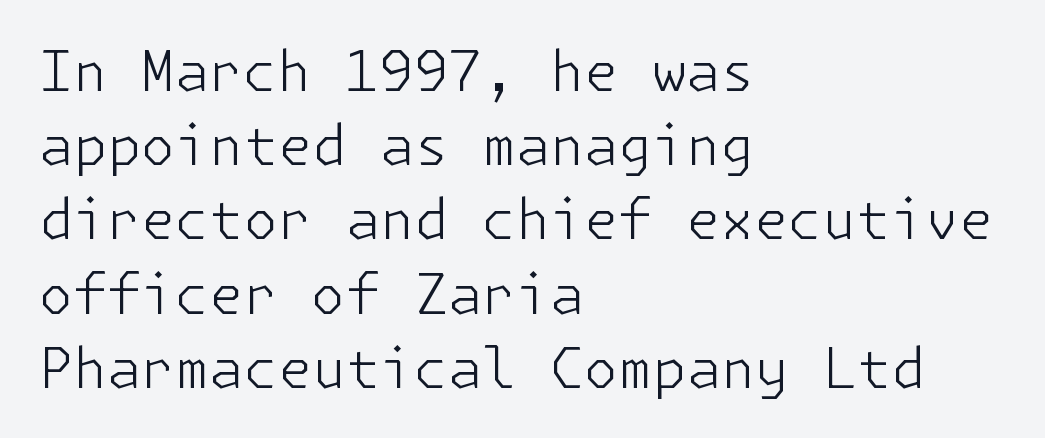
The image shows 55 px light sans-serif type, upright; set left-aligned, normal line spacing (1.35x), normal letter spacing, not underlined; low stroke contrast and a medium x-height.
